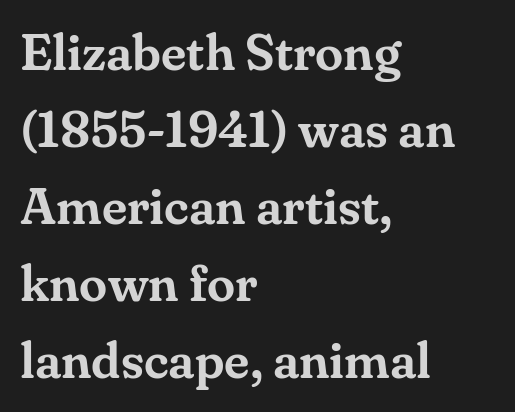
The letters advance in unequal steps, a hallmark of proportional type. Plain, unruled lines of type. This rendering leaves character spacing at its baseline value. The vertical gap from one line to the next is medium. Every stem runs plumb, perpendicular to the baseline.
